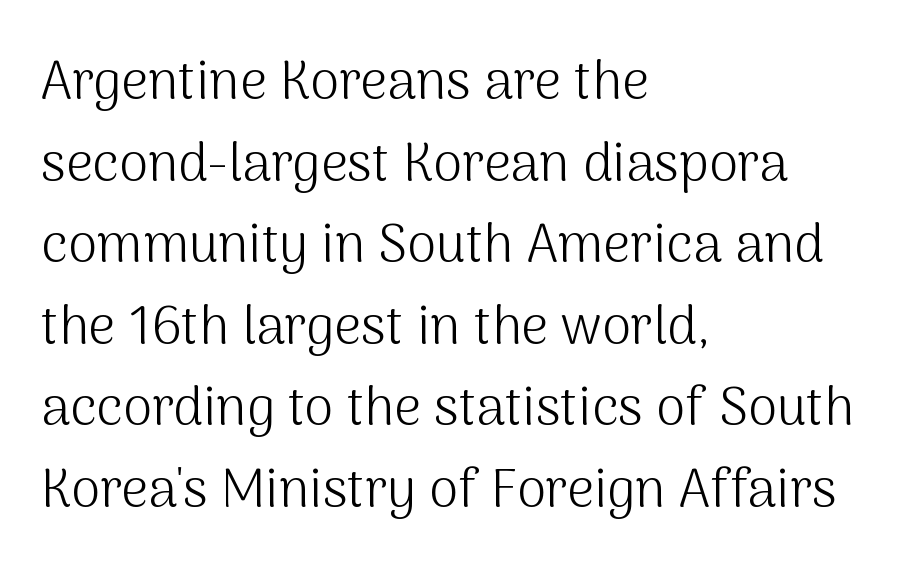
{"serif": "no", "italic": "no", "bold": "no", "weight": "light", "width": "normal", "stroke_contrast": "medium", "x_height": "medium", "monospaced": "no", "underline": "no", "align": "left", "line_spacing": "normal", "line_spacing_ratio": 1.54, "letter_spacing": "normal", "letter_spacing_em": 0.0, "glyph_px": 53}
